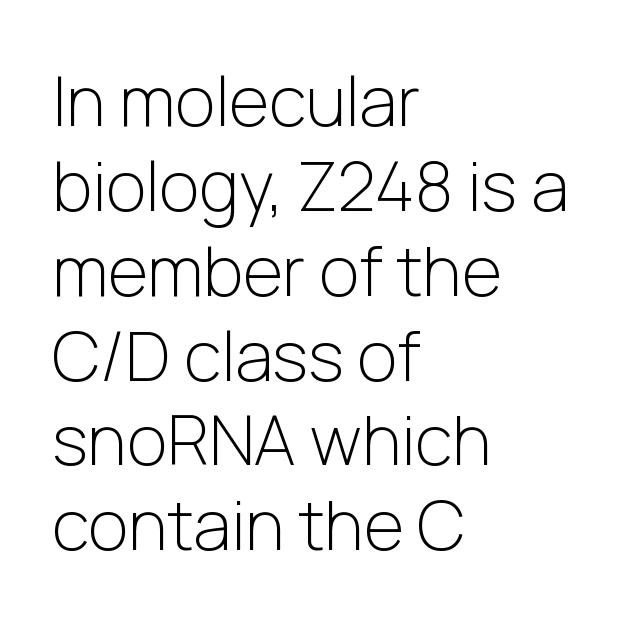
The glyphs in this specimen are sans serif. These lines are rendered in a variable-pitch font. Notice how the stems are strictly vertical — no italics here. Inter-character spacing is left at the font's built-in metrics.
